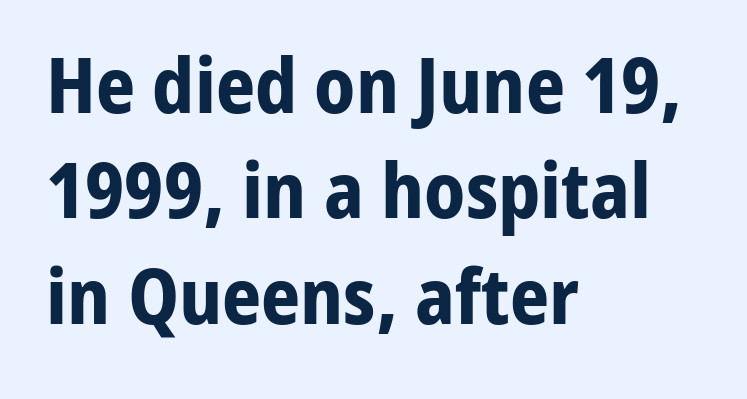
The lines sit at an ordinary, default distance from one another. Spacing verdict: proportional, widths tailored to each character. Is the type bold? Yes — the strokes are clearly thick and heavy. Does the lettering tilt? It doesn't — this is upright.
